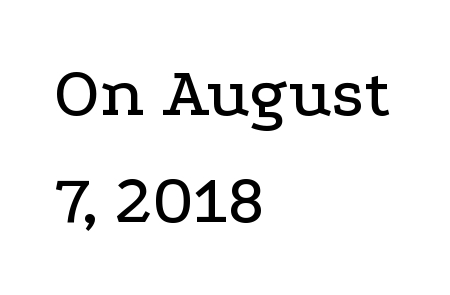
{"serif": "yes", "italic": "no", "width": "wide", "stroke_contrast": "low", "x_height": "medium", "monospaced": "no", "underline": "no", "align": "left", "line_spacing": "normal", "line_spacing_ratio": 1.51, "letter_spacing": "normal", "letter_spacing_em": 0.0, "glyph_px": 71}
